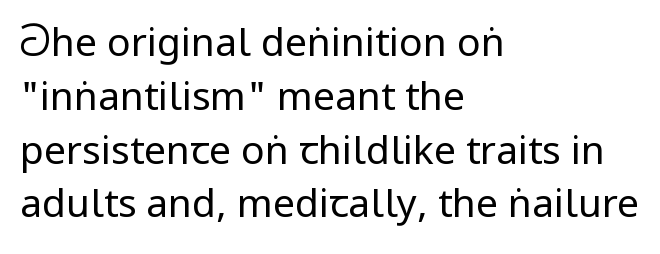
Q: Is the text bold? A: No.
Q: Is the text italic (slanted)? A: No, it is upright.
Q: Is the typeface a serif or a sans-serif typeface? A: Sans-serif.
Q: Is the text underlined? A: No.
Q: How is the paragraph aligned? A: Left-aligned.
Q: Is the spacing between letters normal or unusually wide? A: Normal.
Q: Is the spacing between lines tight, normal or loose? A: Normal.
Q: Width (condensed, normal, or wide)? A: Condensed.
Q: Stroke contrast? A: Low.
Q: x-height? A: Large.
Q: Monospaced? A: No.
